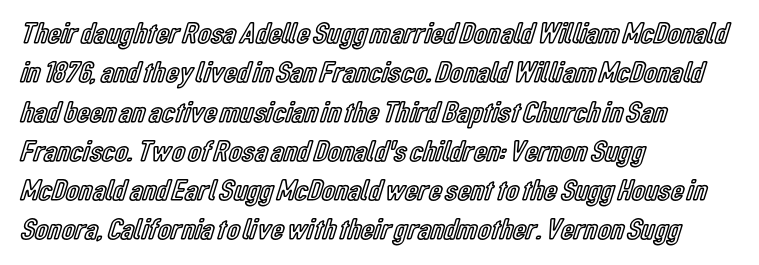
The image shows 30 px condensed type; set left-aligned, normal line spacing (1.31x), normal letter spacing, not underlined; a medium x-height.
